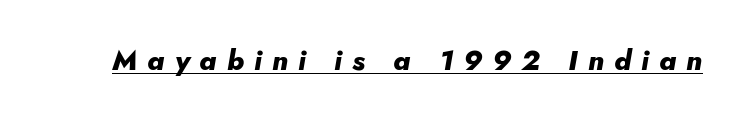
Every character sits at an angle, as italics do. Weight check: bold — yes, fully. Looks like regular typesetting: each glyph gets only the width it needs. Here the glyphs are tracked loosely, breaking word shapes into spaced letters. Like a heading marked for emphasis, these lines bear an underscore.
